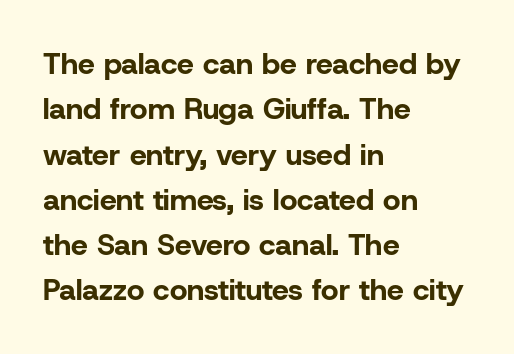
The image shows 30 px bold sans-serif type, upright; set left-aligned, normal line spacing (1.51x), normal letter spacing, not underlined; low stroke contrast and a medium x-height.
